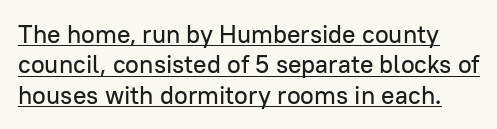
The image shows 25 px text type, upright; set line spacing 1.22x, normal letter spacing, underlined.
